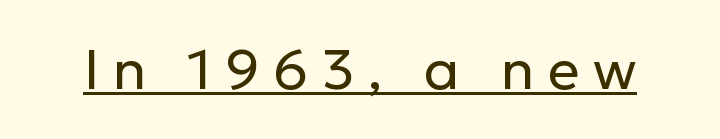
Q: Is the text bold? A: No.
Q: Is the text italic (slanted)? A: No, it is upright.
Q: Is the typeface a serif or a sans-serif typeface? A: Sans-serif.
Q: Is the text underlined? A: Yes.
Q: Is the spacing between letters normal or unusually wide? A: Unusually wide.
Q: Width (condensed, normal, or wide)? A: Normal.
Q: Stroke contrast? A: Low.
Q: x-height? A: Medium.
Q: Monospaced? A: No.
